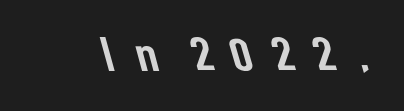
{"serif": "no", "width": "normal", "stroke_contrast": "low", "x_height": "medium", "monospaced": "no", "underline": "no", "letter_spacing": "wide", "letter_spacing_em": 0.21, "glyph_px": 48}
